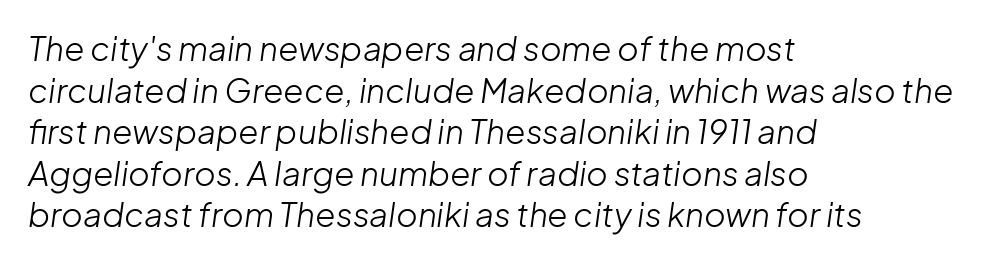
Check under the words: just untouched page. The rendering uses natural spacing where letterforms have individual widths. The space between consecutive lines is moderate. The rag falls on the right side of this text block. These lines keep a tight, regular rhythm from letter to letter.
